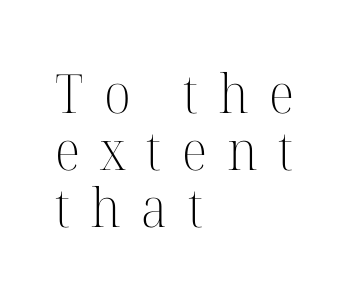
Q: Is the text bold? A: No.
Q: Is the text italic (slanted)? A: No, it is upright.
Q: Is the typeface a serif or a sans-serif typeface? A: Serif.
Q: Is the text underlined? A: No.
Q: How is the paragraph aligned? A: Left-aligned.
Q: Is the spacing between letters normal or unusually wide? A: Unusually wide.
Q: Is the spacing between lines tight, normal or loose? A: Tight.
Q: Width (condensed, normal, or wide)? A: Normal.
Q: Stroke contrast? A: High.
Q: x-height? A: Medium.
Q: Monospaced? A: No.
